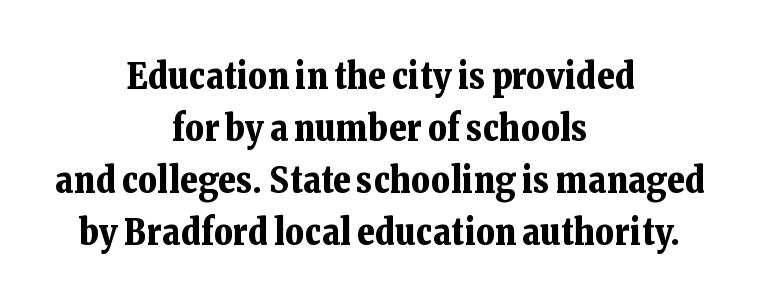
Q: Is the text bold? A: Yes.
Q: Is the text italic (slanted)? A: No, it is upright.
Q: Is the typeface a serif or a sans-serif typeface? A: Serif.
Q: Is the text underlined? A: No.
Q: How is the paragraph aligned? A: Centered.
Q: Is the spacing between letters normal or unusually wide? A: Normal.
Q: Is the spacing between lines tight, normal or loose? A: Normal.
Q: Width (condensed, normal, or wide)? A: Normal.
Q: Stroke contrast? A: Low.
Q: x-height? A: Medium.
Q: Monospaced? A: No.
